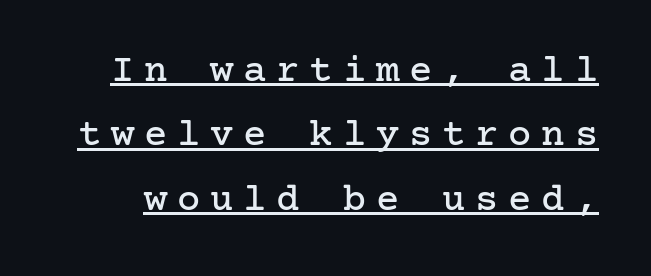
Q: Is the text italic (slanted)? A: No, it is upright.
Q: Is the typeface a serif or a sans-serif typeface? A: Serif.
Q: Is the text underlined? A: Yes.
Q: Is the spacing between letters normal or unusually wide? A: Unusually wide.
Q: Is the spacing between lines tight, normal or loose? A: Normal.
Q: Width (condensed, normal, or wide)? A: Normal.
Q: Stroke contrast? A: Low.
Q: x-height? A: Medium.
